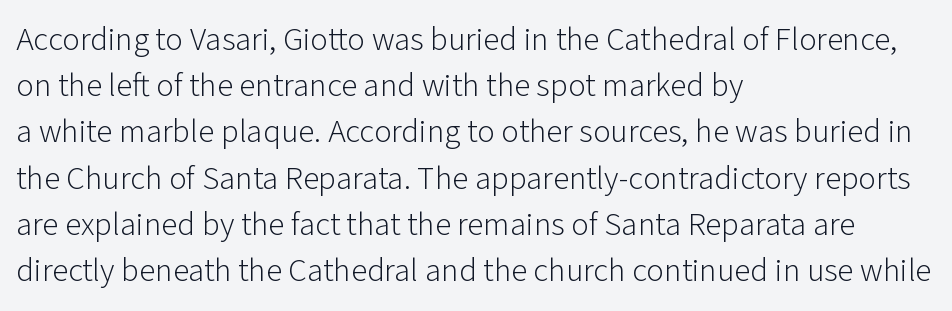
Leading: standard. Look at the bottom of the vertical strokes: they stop flat, with no serifs. Posture: vertical. Does extra space separate the letters? No, they use regular spacing.
